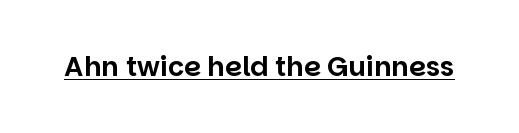
Q: Is the text italic (slanted)? A: No, it is upright.
Q: Is the text underlined? A: Yes.
Q: Is the spacing between letters normal or unusually wide? A: Normal.
